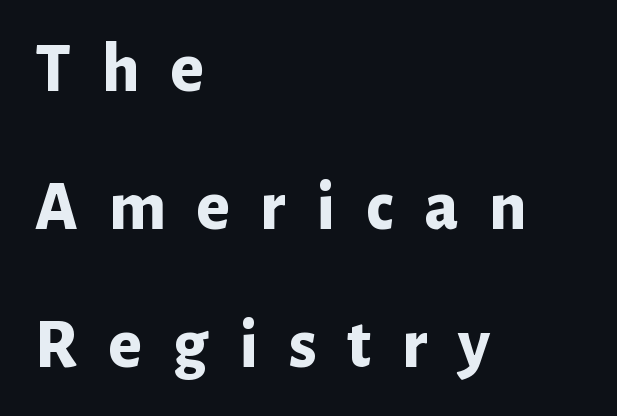
All the whitespace from short lines collects on the right. Descender tails drop into unmarked territory. A typesetter would label this face a sans. This block would shrink considerably if given ordinary leading; it's expanded now. A typesetter would call this proportional, since set widths differ per character.
